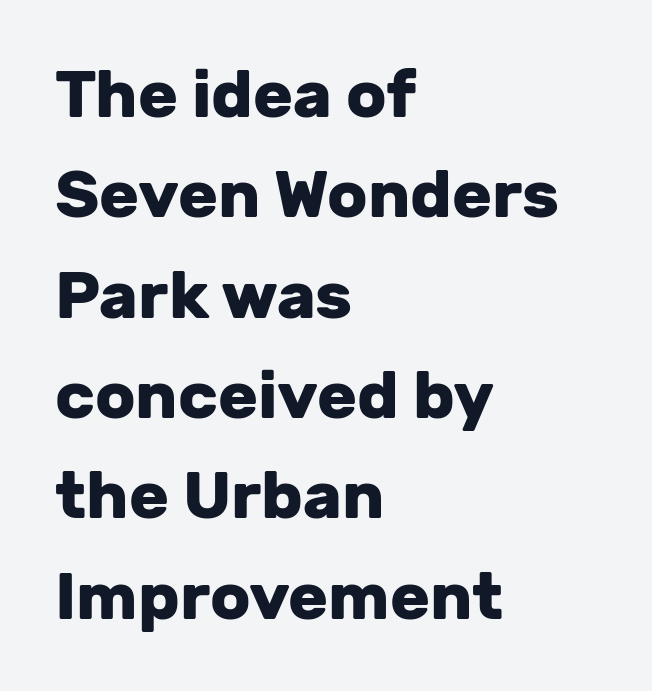
A typesetter would call this zero additional tracking. The designer went with a sans here, leaving each stem footless. Does the leading feel generous? No, just average. Is this a fixed-width face? No — the glyphs have proportional, varying widths. Do the letters lean? They stand straight.
